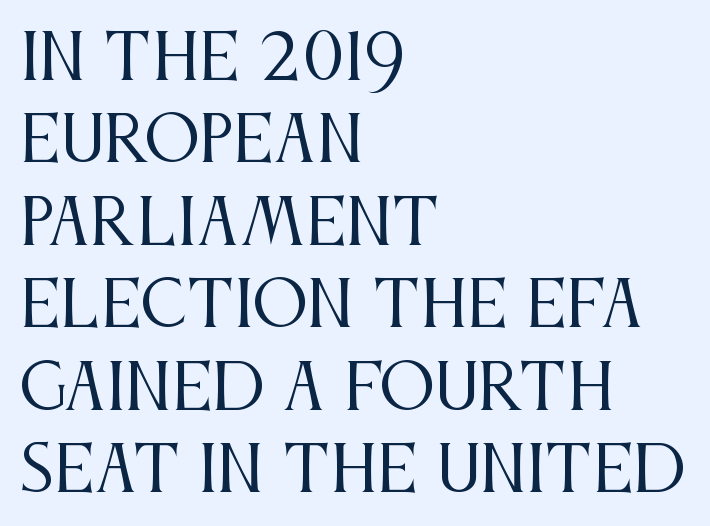
Q: Is the text bold? A: No.
Q: Is the text italic (slanted)? A: No, it is upright.
Q: Is the typeface a serif or a sans-serif typeface? A: Serif.
Q: Is the text underlined? A: No.
Q: How is the paragraph aligned? A: Left-aligned.
Q: Is the spacing between letters normal or unusually wide? A: Normal.
Q: Is the spacing between lines tight, normal or loose? A: Normal.
Q: Width (condensed, normal, or wide)? A: Condensed.
Q: Stroke contrast? A: Medium.
Q: x-height? A: Large.
Q: Monospaced? A: No.
